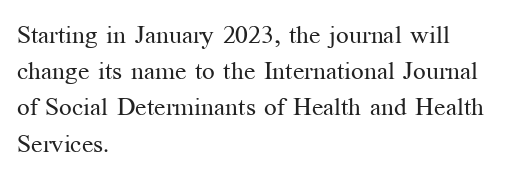
The cut favours lightness, reaching ordinary text weight at its darkest. Left-aligned paragraph, ragged on the right. There is no visible air inserted between adjacent glyphs. Has an underline been added? It has not. Upright lettering throughout. Leading matches the norm, producing a regular column.
